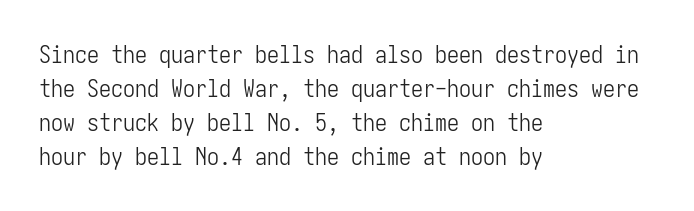
Q: Is the text bold? A: No.
Q: Is the text italic (slanted)? A: No, it is upright.
Q: Is the text underlined? A: No.
Q: How is the paragraph aligned? A: Left-aligned.
Q: Is the spacing between letters normal or unusually wide? A: Normal.
Q: Is the spacing between lines tight, normal or loose? A: Normal.
